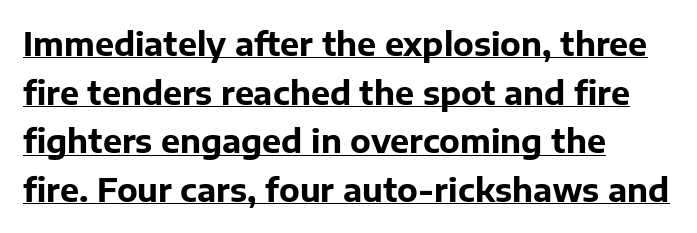
{"serif": "no", "italic": "no", "bold": "yes", "weight": "bold", "width": "normal", "stroke_contrast": "low", "x_height": "medium", "monospaced": "no", "underline": "yes", "align": "left", "line_spacing": "normal", "line_spacing_ratio": 1.52, "letter_spacing": "normal", "letter_spacing_em": 0.0, "glyph_px": 32}
